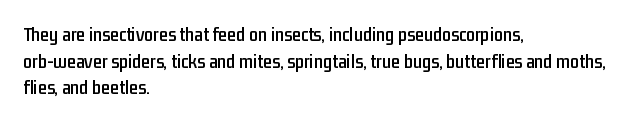
Q: Is the text italic (slanted)? A: No, it is upright.
Q: Is the text underlined? A: No.
Q: How is the paragraph aligned? A: Left-aligned.
Q: Is the spacing between letters normal or unusually wide? A: Normal.
Q: Is the spacing between lines tight, normal or loose? A: Normal.
